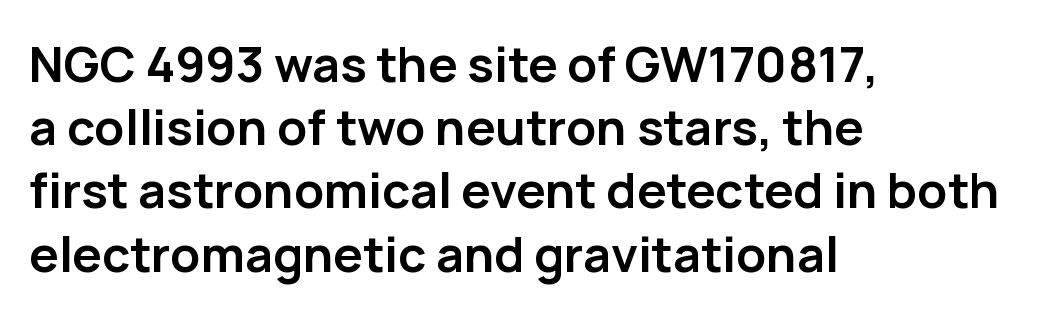
The image shows 49 px semibold sans-serif type, upright; set left-aligned, normal line spacing (1.29x), normal letter spacing, not underlined; low stroke contrast and a medium x-height.
